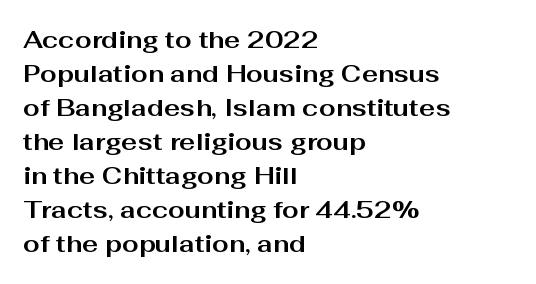
The image shows 24 px bold type, upright; set left-aligned, normal line spacing (1.42x), normal letter spacing, not underlined.
